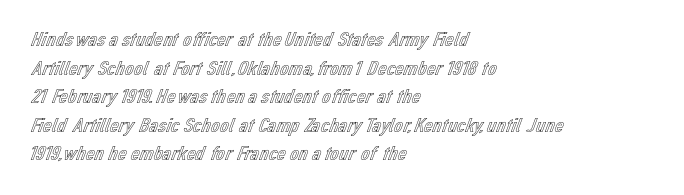
The glyphs are unaccompanied by any horizontal stroke below them. Normally led — the rows are evenly, conventionally spaced. If you drew a ruler down the left edge, every line would touch it. The type is set solid horizontally, with unmodified tracking.
